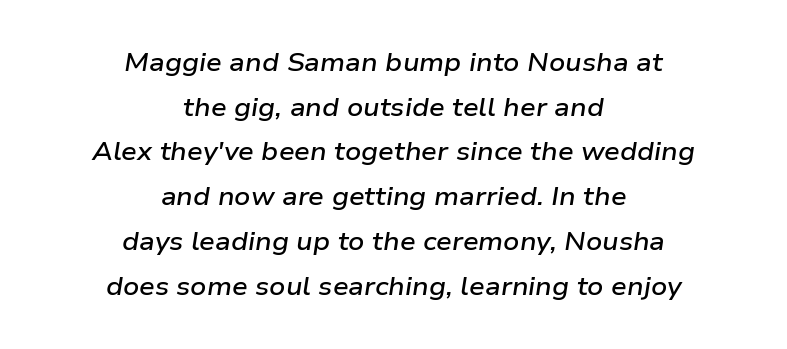
Check the space under the baseline: it is left empty. Centered paragraph, ragged on both sides. Italic? Definitely — the glyphs are oblique. Compared with typical body copy, the letter spacing here is the same. The characters look somewhat weighty, a semibold short of true bold.
